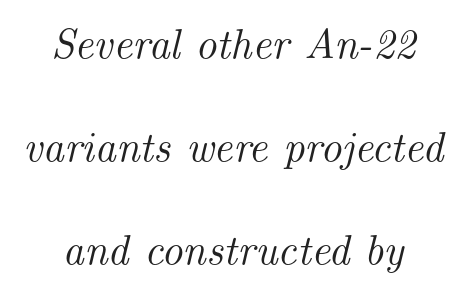
Leftover space on each line is divided equally before and after the words. Letterform terminals end in serifs throughout the passage. The rendering applies a slant to the glyphs. How are the letters spaced? Ordinarily, with no added tracking. Anything drawn beneath the words? Only blank space.
